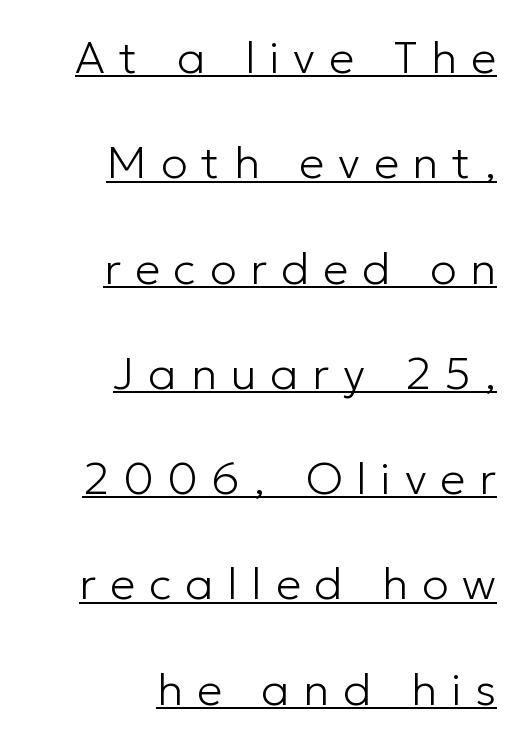
The image shows 45 px light sans-serif type, upright; set right-aligned, loose line spacing (2.34x), unusually wide letter spacing (+0.31 em), underlined; low stroke contrast and a medium x-height.
